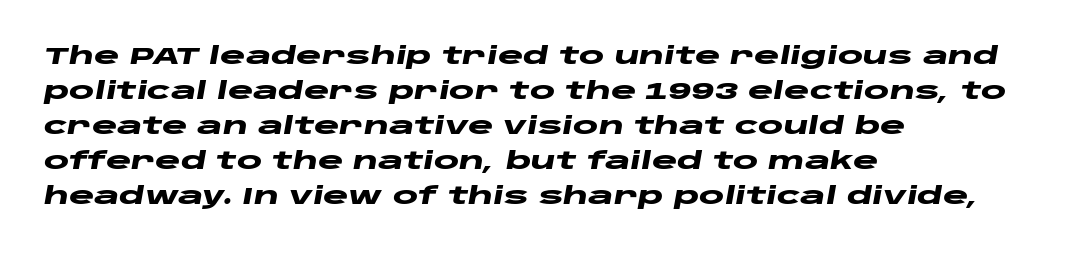
{"italic": "yes", "lean": "right", "slant_degrees": 10, "bold": "yes", "underline": "no", "align": "left", "line_spacing": "normal", "line_spacing_ratio": 1.46, "letter_spacing": "normal", "letter_spacing_em": 0.0, "glyph_px": 24}
